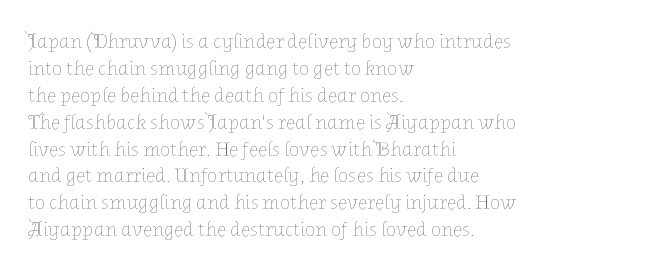
{"italic": "no", "bold": "no", "underline": "no", "align": "left", "line_spacing": "normal", "line_spacing_ratio": 1.28, "letter_spacing": "normal", "letter_spacing_em": 0.0, "glyph_px": 21}
